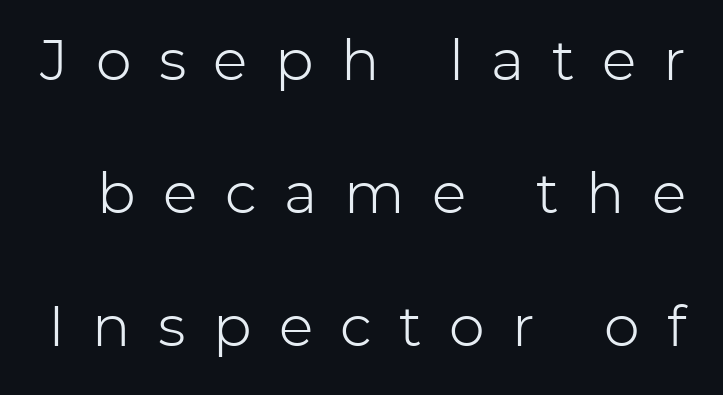
Q: Is the text bold? A: No.
Q: Is the text italic (slanted)? A: No, it is upright.
Q: Is the typeface a serif or a sans-serif typeface? A: Sans-serif.
Q: Is the text underlined? A: No.
Q: Is the spacing between letters normal or unusually wide? A: Unusually wide.
Q: Is the spacing between lines tight, normal or loose? A: Loose.
Q: Width (condensed, normal, or wide)? A: Normal.
Q: Stroke contrast? A: Low.
Q: x-height? A: Medium.
Q: Monospaced? A: No.
